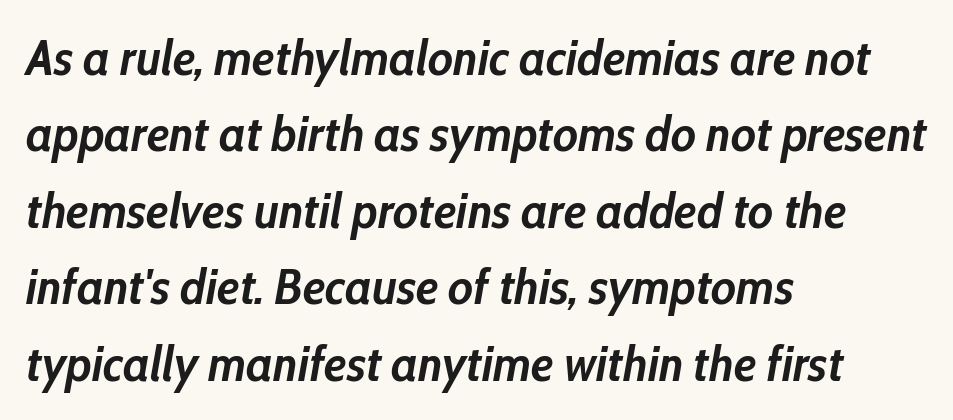
{"italic": "yes", "lean": "right", "slant_degrees": 10, "bold": "yes", "weight": "semibold", "width": "condensed", "stroke_contrast": "low", "x_height": "medium", "monospaced": "no", "underline": "no", "align": "left", "line_spacing": "normal", "line_spacing_ratio": 1.53, "letter_spacing": "normal", "letter_spacing_em": 0.0, "glyph_px": 50}
